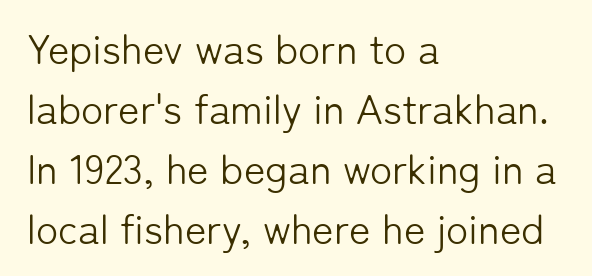
Q: Is the text bold? A: No.
Q: Is the text italic (slanted)? A: No, it is upright.
Q: Is the typeface a serif or a sans-serif typeface? A: Sans-serif.
Q: Is the text underlined? A: No.
Q: How is the paragraph aligned? A: Left-aligned.
Q: Is the spacing between letters normal or unusually wide? A: Normal.
Q: Is the spacing between lines tight, normal or loose? A: Normal.
Q: Width (condensed, normal, or wide)? A: Normal.
Q: Stroke contrast? A: Low.
Q: x-height? A: Medium.
Q: Monospaced? A: No.
